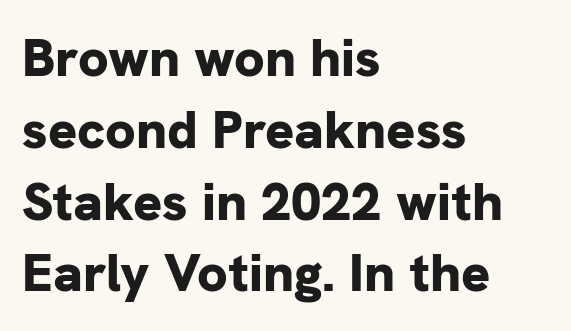
Q: Is the text bold? A: Yes.
Q: Is the text italic (slanted)? A: No, it is upright.
Q: Is the typeface a serif or a sans-serif typeface? A: Sans-serif.
Q: Is the text underlined? A: No.
Q: How is the paragraph aligned? A: Left-aligned.
Q: Is the spacing between letters normal or unusually wide? A: Normal.
Q: Is the spacing between lines tight, normal or loose? A: Normal.
Q: Width (condensed, normal, or wide)? A: Normal.
Q: Stroke contrast? A: Low.
Q: x-height? A: Medium.
Q: Monospaced? A: No.
